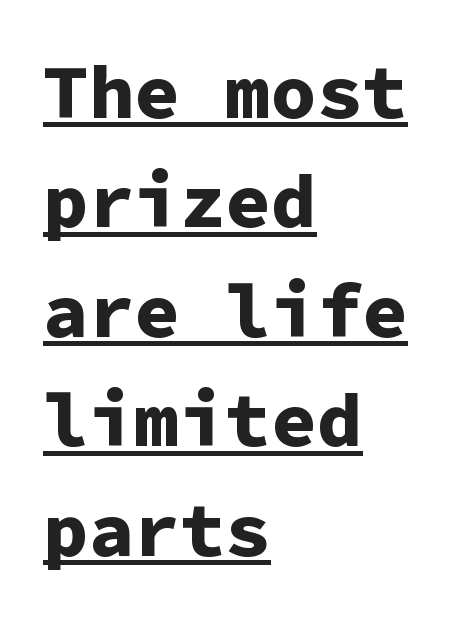
Students, observe: this is what conventionally led text looks like. You could count columns in this text — the font is strictly monospaced. Examine the stroke ends and you'll find no serifs. Underlined type.
